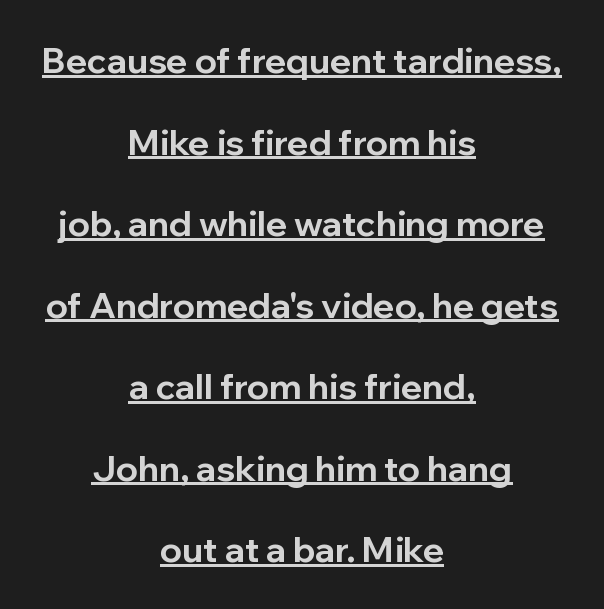
Q: Is the text bold? A: Yes.
Q: Is the text italic (slanted)? A: No, it is upright.
Q: Is the typeface a serif or a sans-serif typeface? A: Sans-serif.
Q: Is the text underlined? A: Yes.
Q: How is the paragraph aligned? A: Centered.
Q: Is the spacing between letters normal or unusually wide? A: Normal.
Q: Is the spacing between lines tight, normal or loose? A: Loose.
Q: Width (condensed, normal, or wide)? A: Normal.
Q: Stroke contrast? A: Low.
Q: x-height? A: Medium.
Q: Monospaced? A: No.
